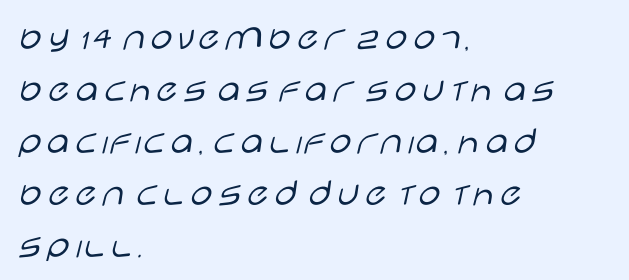
Honestly, the letter spacing is just normal — you wouldn't notice it. Reading down the column, the eye jumps a familiar distance to each next line. Type without underlining. This sample has the flowing, uneven cadence of proportional lettering.
